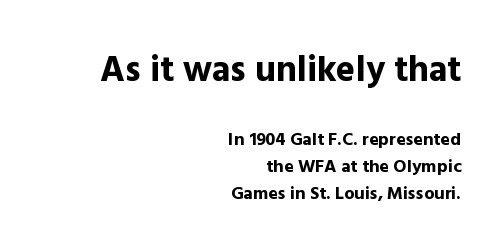
{"serif": "no", "italic": "no", "bold": "yes", "weight": "bold", "width": "normal", "x_height": "medium", "monospaced": "no", "underline": "no", "align": "right", "line_spacing": "normal", "line_spacing_ratio": 1.52, "letter_spacing": "normal", "letter_spacing_em": 0.0, "larger_block": "first", "size_ratio": 2.0, "glyph_px": 36}
